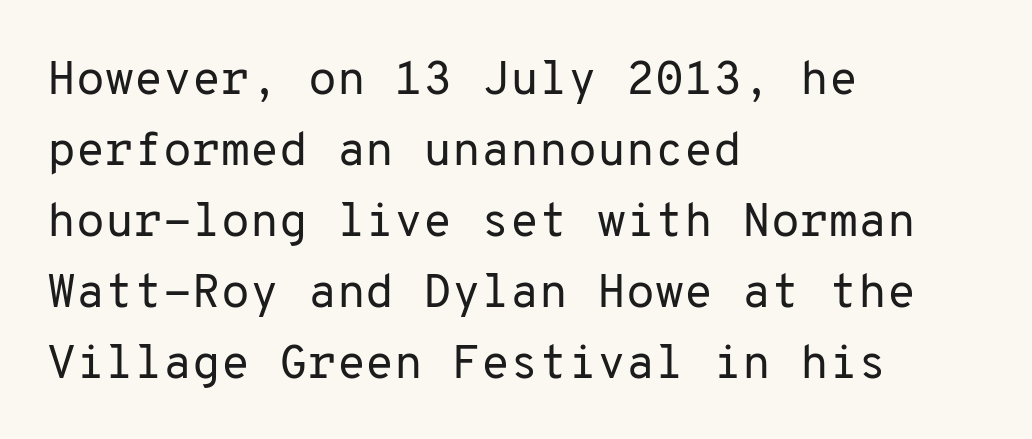
Q: Is the text bold? A: No.
Q: Is the text italic (slanted)? A: No, it is upright.
Q: Is the typeface a serif or a sans-serif typeface? A: Sans-serif.
Q: Is the text underlined? A: No.
Q: How is the paragraph aligned? A: Left-aligned.
Q: Is the spacing between letters normal or unusually wide? A: Normal.
Q: Is the spacing between lines tight, normal or loose? A: Normal.
Q: Width (condensed, normal, or wide)? A: Normal.
Q: Stroke contrast? A: Low.
Q: x-height? A: Medium.
Q: Monospaced? A: Yes.
